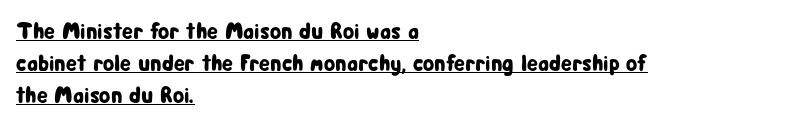
{"italic": "no", "underline": "yes", "align": "left", "line_spacing": "normal", "line_spacing_ratio": 1.39, "letter_spacing": "normal", "letter_spacing_em": 0.0, "glyph_px": 23}
